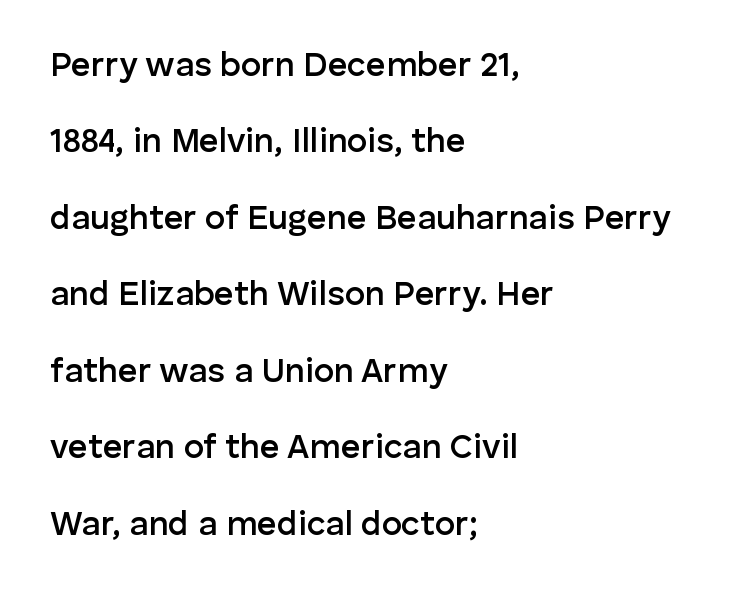
Q: Is the text bold? A: Semi-bold.
Q: Is the text italic (slanted)? A: No, it is upright.
Q: Is the typeface a serif or a sans-serif typeface? A: Sans-serif.
Q: Is the text underlined? A: No.
Q: How is the paragraph aligned? A: Left-aligned.
Q: Is the spacing between letters normal or unusually wide? A: Normal.
Q: Is the spacing between lines tight, normal or loose? A: Loose.
Q: Width (condensed, normal, or wide)? A: Normal.
Q: Stroke contrast? A: Low.
Q: x-height? A: Medium.
Q: Monospaced? A: No.
